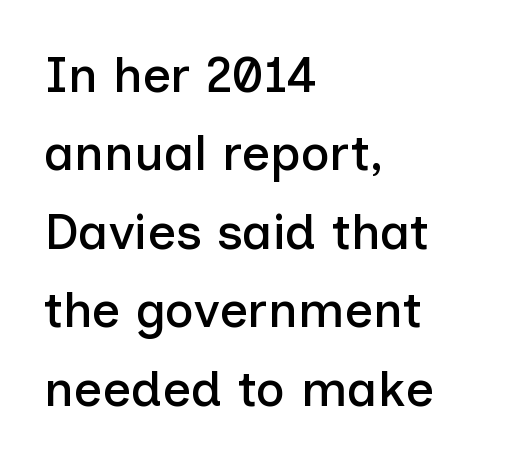
{"serif": "no", "italic": "no", "width": "normal", "stroke_contrast": "low", "x_height": "medium", "monospaced": "no", "underline": "no", "align": "left", "line_spacing": "normal", "line_spacing_ratio": 1.57, "letter_spacing": "normal", "letter_spacing_em": 0.0, "glyph_px": 50}
